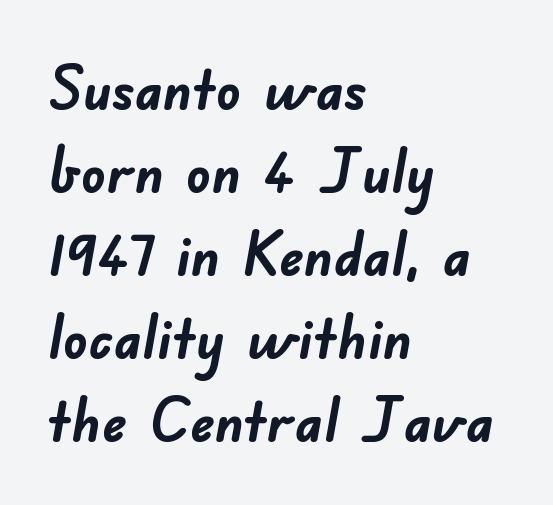
The image shows 61 px semibold sans-serif type; set left-aligned, normal line spacing (1.36x), normal letter spacing, not underlined; low stroke contrast and a small x-height.
